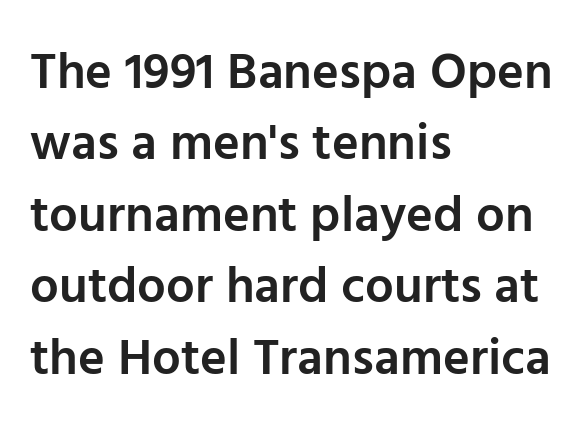
Style check: upright. This sample is left-justified, so line endings fall wherever the words run out. Successive baselines arrive at the customary interval. Each letter's strokes conclude bluntly, with no projecting serifs.
